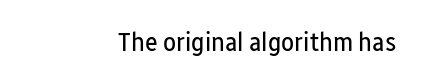
The passage is arranged like a letterhead date or caption credit — flush right. Letters have the restrained weight of plain body copy at most. Decoration check: the copy has no underline. Nobody touched the tracking dial on this one. Vertical strokes here are truly vertical.
